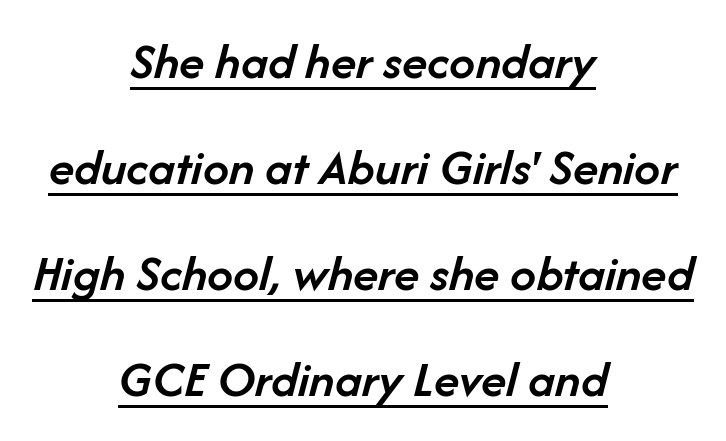
{"italic": "yes", "lean": "right", "slant_degrees": 14, "bold": "semi", "weight": "semibold", "width": "normal", "stroke_contrast": "low", "x_height": "medium", "monospaced": "no", "underline": "yes", "align": "center", "line_spacing": "loose", "line_spacing_ratio": 2.04, "letter_spacing": "normal", "letter_spacing_em": 0.0, "glyph_px": 52}
